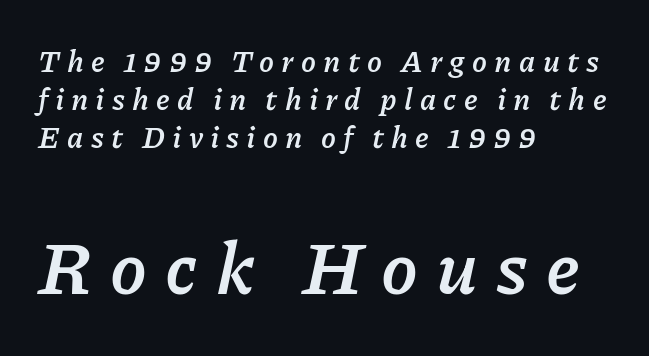
Q: Is the text bold? A: Yes.
Q: Is the text italic (slanted)? A: Yes, it leans right by about 11 degrees.
Q: Is the text underlined? A: No.
Q: How is the paragraph aligned? A: Left-aligned.
Q: Is the spacing between letters normal or unusually wide? A: Unusually wide.
Q: Is the spacing between lines tight, normal or loose? A: Normal.
Q: Which block of text is set in a larger size, the first (top) or the second (bottom)? A: The second (bottom) one.
Q: Width (condensed, normal, or wide)? A: Normal.
Q: Stroke contrast? A: Low.
Q: x-height? A: Medium.
Q: Monospaced? A: No.
